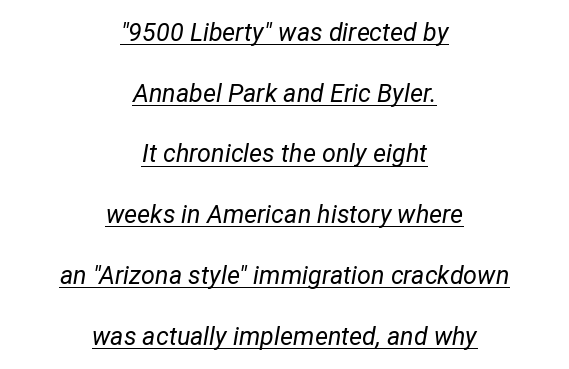
Does the copy run flush right? No — it is centered line by line. If you measured baseline to baseline, you'd find a long distance. Looks like someone drew a line under every word here. Short note: letters normally spaced. Compared with a typical body face, this is equally light or lighter still.
